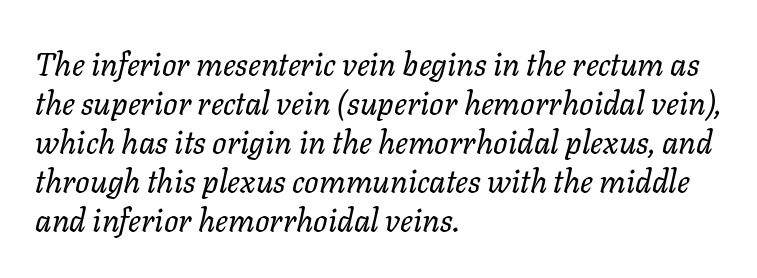
The gaps between neighbouring characters are ordinary and unremarkable. These lines are rendered in a variable-pitch font. This sample uses an oblique cut, with every glyph tilted off the vertical. Left-aligned paragraph, ragged on the right. Unmarked baselines from the first word to the last.
